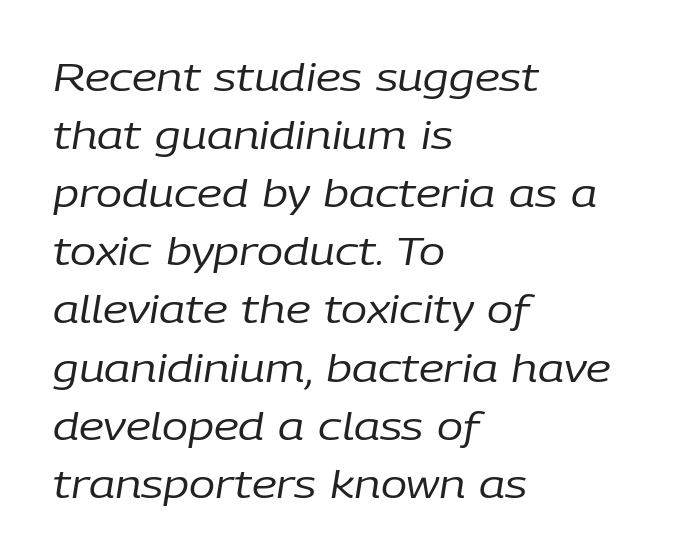
{"italic": "yes", "lean": "right", "slant_degrees": 9, "bold": "no", "weight": "regular", "width": "normal", "stroke_contrast": "low", "x_height": "medium", "monospaced": "no", "underline": "no", "align": "left", "line_spacing": "normal", "line_spacing_ratio": 1.49, "letter_spacing": "normal", "letter_spacing_em": 0.0, "glyph_px": 39}
